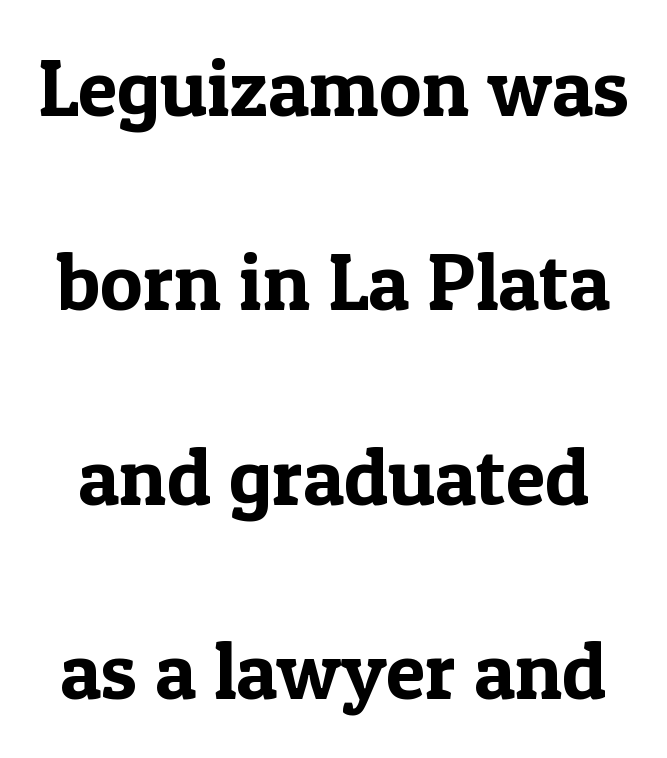
Q: Is the text italic (slanted)? A: No, it is upright.
Q: Is the typeface a serif or a sans-serif typeface? A: Serif.
Q: Is the text underlined? A: No.
Q: Is the spacing between letters normal or unusually wide? A: Normal.
Q: Is the spacing between lines tight, normal or loose? A: Loose.
Q: Width (condensed, normal, or wide)? A: Normal.
Q: x-height? A: Medium.
Q: Monospaced? A: No.
